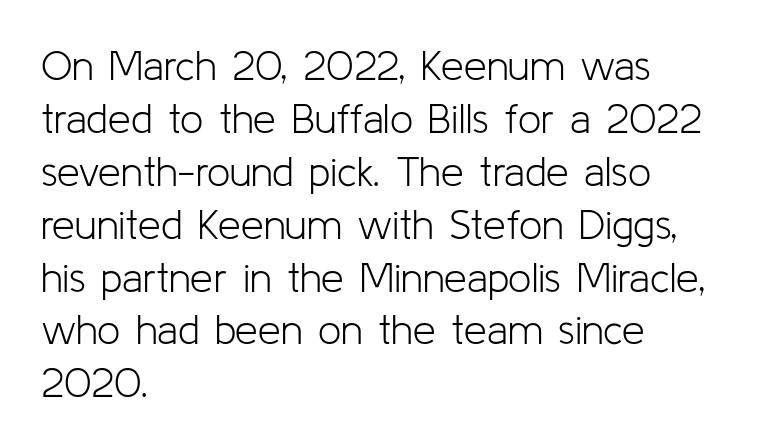
{"serif": "no", "italic": "no", "bold": "no", "weight": "light", "width": "normal", "stroke_contrast": "low", "x_height": "medium", "monospaced": "no", "underline": "no", "align": "left", "line_spacing": "normal", "line_spacing_ratio": 1.29, "letter_spacing": "normal", "letter_spacing_em": 0.0, "glyph_px": 41}
